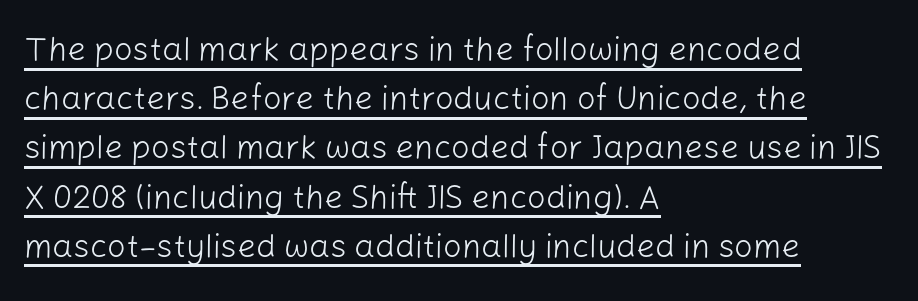
Upright lettering throughout. Visually the block forms a straight wall on the left and a jagged coastline on the right. Stems here are at most as thick as an everyday book face. This sample keeps an unexceptional amount of space between lines.
